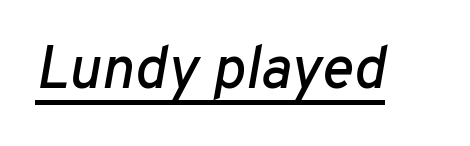
Q: Is the text italic (slanted)? A: Yes, it leans right by about 10 degrees.
Q: Is the text underlined? A: Yes.
Q: Is the spacing between letters normal or unusually wide? A: Normal.
Q: Width (condensed, normal, or wide)? A: Normal.
Q: Stroke contrast? A: Low.
Q: x-height? A: Medium.
Q: Monospaced? A: No.
